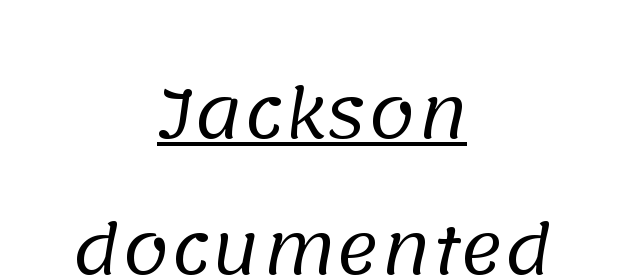
Q: Is the text bold? A: No.
Q: Is the typeface a serif or a sans-serif typeface? A: Sans-serif.
Q: Is the text underlined? A: Yes.
Q: How is the paragraph aligned? A: Centered.
Q: Is the spacing between letters normal or unusually wide? A: Normal.
Q: Is the spacing between lines tight, normal or loose? A: Loose.
Q: Width (condensed, normal, or wide)? A: Normal.
Q: Stroke contrast? A: Low.
Q: x-height? A: Large.
Q: Monospaced? A: No.
